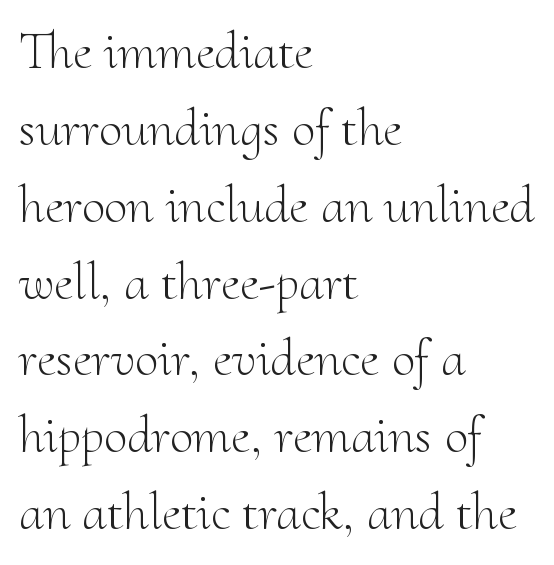
The image shows 53 px light serif type, upright; set left-aligned, normal line spacing (1.45x), normal letter spacing, not underlined; medium stroke contrast and a small x-height.
